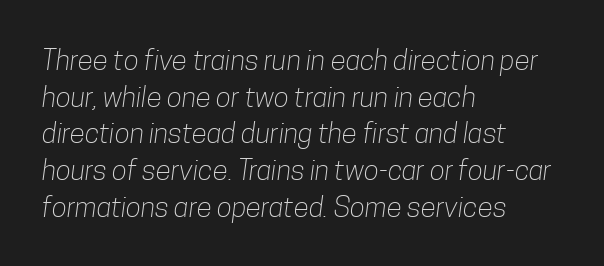
Evenly set lines give the paragraph a standard silhouette. Left-aligned paragraph, ragged on the right. This sample uses a sans-serif face. The rendering keeps characters at their native spacing. A quiet, ordinary-to-light weight characterises the typeface. The baseline area is clear.
